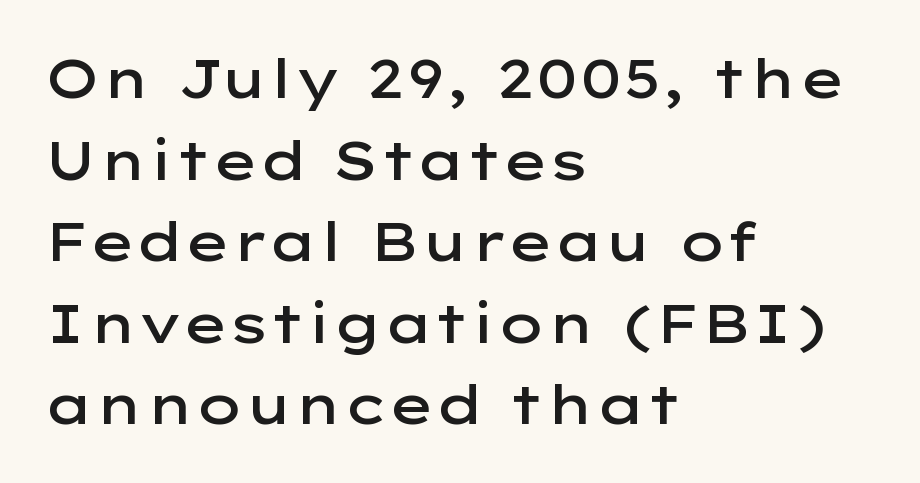
Q: Is the text bold? A: Semi-bold.
Q: Is the text italic (slanted)? A: No, it is upright.
Q: Is the typeface a serif or a sans-serif typeface? A: Sans-serif.
Q: Is the text underlined? A: No.
Q: How is the paragraph aligned? A: Left-aligned.
Q: Is the spacing between letters normal or unusually wide? A: Normal.
Q: Is the spacing between lines tight, normal or loose? A: Normal.
Q: Width (condensed, normal, or wide)? A: Wide.
Q: Stroke contrast? A: Low.
Q: x-height? A: Medium.
Q: Monospaced? A: No.
